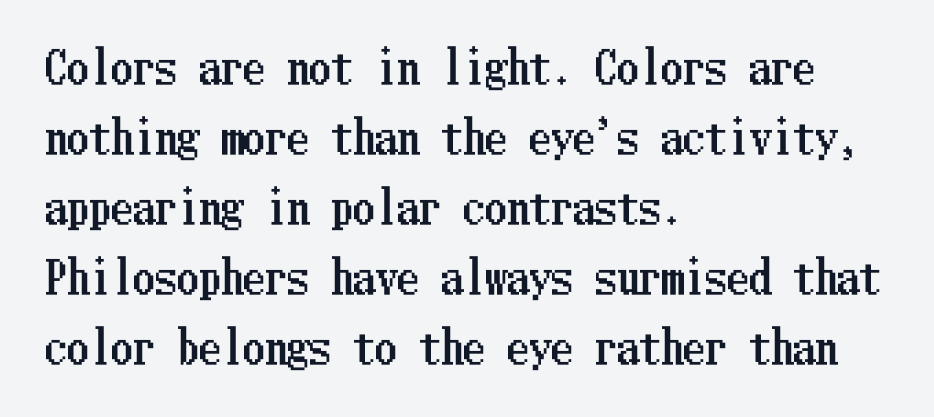
Normally led — the rows are evenly, conventionally spaced. This rendering leaves character spacing at its baseline value. The rendering anchors every line to the left-hand side. The specimen reads as upright at a glance. Has an underline been added? It has not.
